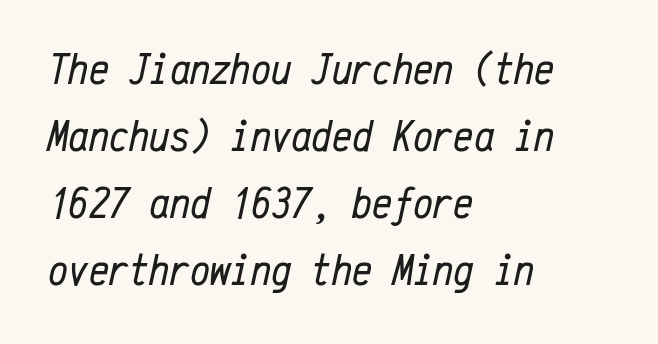
{"italic": "yes", "lean": "right", "slant_degrees": 12, "bold": "no", "weight": "regular", "width": "condensed", "stroke_contrast": "low", "x_height": "medium", "monospaced": "yes", "underline": "no", "align": "left", "line_spacing": "normal", "line_spacing_ratio": 1.49, "letter_spacing": "normal", "letter_spacing_em": 0.0, "glyph_px": 45}
